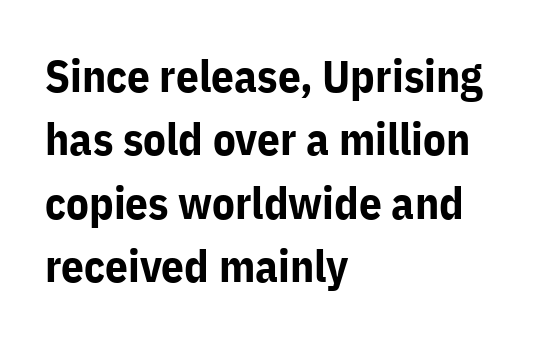
Q: Is the text bold? A: Yes.
Q: Is the text italic (slanted)? A: No, it is upright.
Q: Is the typeface a serif or a sans-serif typeface? A: Sans-serif.
Q: Is the text underlined? A: No.
Q: How is the paragraph aligned? A: Left-aligned.
Q: Is the spacing between letters normal or unusually wide? A: Normal.
Q: Is the spacing between lines tight, normal or loose? A: Normal.
Q: Width (condensed, normal, or wide)? A: Normal.
Q: Stroke contrast? A: Low.
Q: x-height? A: Medium.
Q: Monospaced? A: No.
